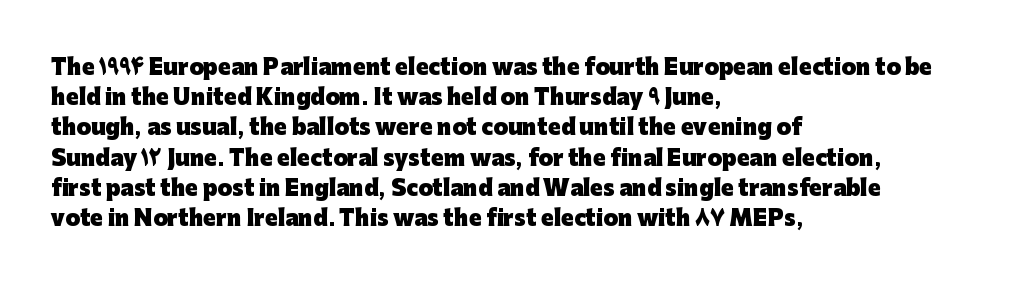
The image shows 21 px bold type, upright; set left-aligned, normal line spacing (1.44x), normal letter spacing, not underlined.
